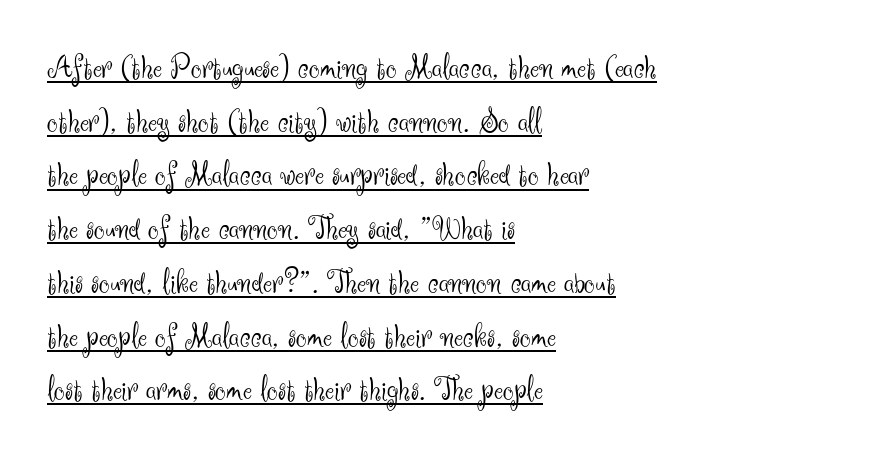
The image shows 34 px light sans-serif type, upright; set left-aligned, normal line spacing (1.58x), normal letter spacing, underlined; medium stroke contrast and a small x-height.
